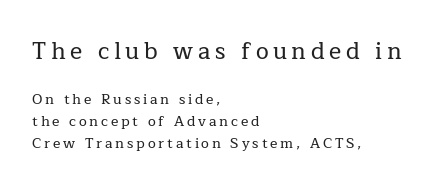
The image shows 23 px text type, upright; set left-aligned, normal line spacing (1.59x), unusually wide letter spacing (+0.2 em), not underlined; the first (top) block is 1.64x larger.
